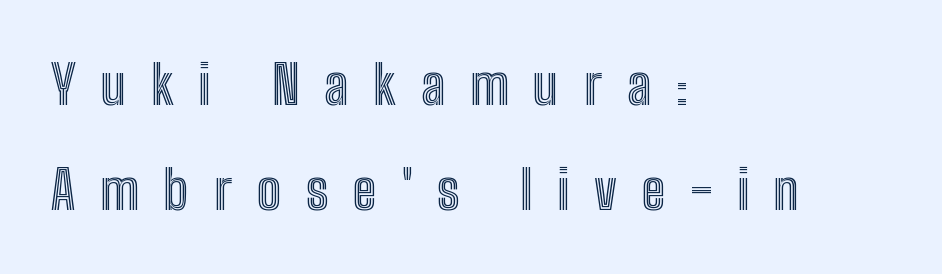
Q: Is the text italic (slanted)? A: No, it is upright.
Q: Is the text underlined? A: No.
Q: How is the paragraph aligned? A: Left-aligned.
Q: Is the spacing between letters normal or unusually wide? A: Unusually wide.
Q: Is the spacing between lines tight, normal or loose? A: Loose.
Q: Width (condensed, normal, or wide)? A: Condensed.
Q: x-height? A: Medium.
Q: Monospaced? A: No.
